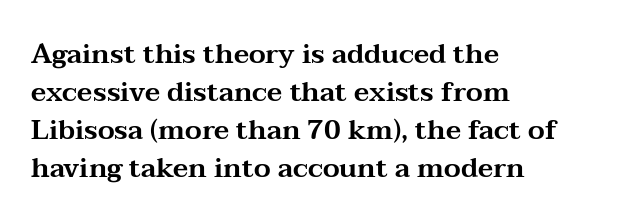
The image shows 27 px text type, upright; set left-aligned, normal line spacing (1.41x), normal letter spacing, not underlined.
